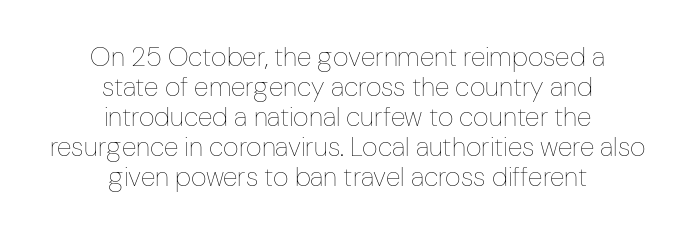
{"italic": "no", "bold": "no", "underline": "no", "align": "center", "line_spacing": "tight", "line_spacing_ratio": 1.11, "letter_spacing": "normal", "letter_spacing_em": 0.0, "glyph_px": 27}
